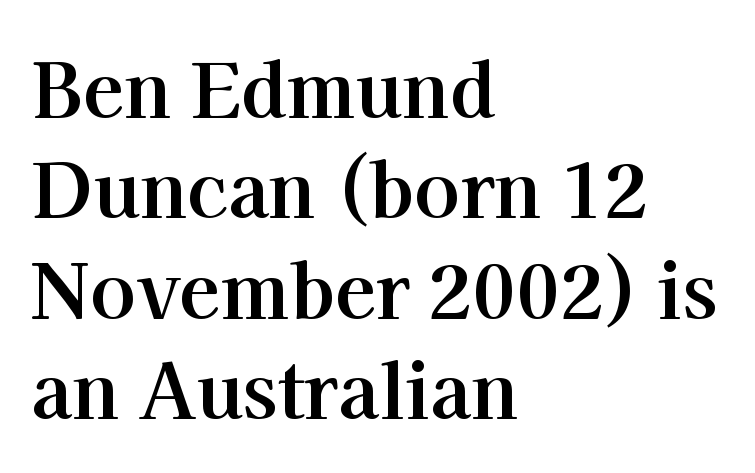
Q: Is the text bold? A: Yes.
Q: Is the text italic (slanted)? A: No, it is upright.
Q: Is the typeface a serif or a sans-serif typeface? A: Serif.
Q: Is the text underlined? A: No.
Q: How is the paragraph aligned? A: Left-aligned.
Q: Is the spacing between letters normal or unusually wide? A: Normal.
Q: Is the spacing between lines tight, normal or loose? A: Normal.
Q: Width (condensed, normal, or wide)? A: Normal.
Q: Stroke contrast? A: High.
Q: x-height? A: Medium.
Q: Monospaced? A: No.
